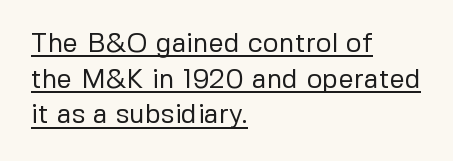
{"italic": "no", "bold": "no", "underline": "yes", "align": "left", "line_spacing": "normal", "line_spacing_ratio": 1.32, "letter_spacing": "normal", "letter_spacing_em": 0.0, "glyph_px": 27}
